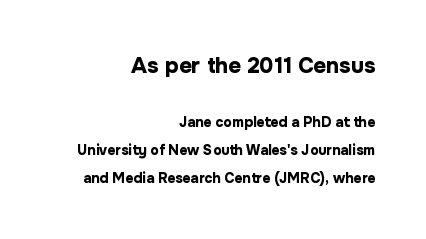
How would I describe the line gaps? Wide and relaxed. The rendering uses a bold face; every stroke is thick and dark. The words here are not underlined. Every stem runs plumb, perpendicular to the baseline. You could call the tracking neutral — neither tight nor loose. The typesetter chose a ragged-left arrangement here.
